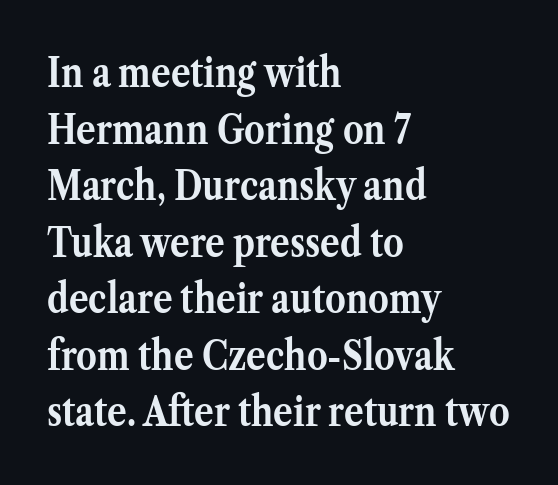
Q: Is the text bold? A: Yes.
Q: Is the text italic (slanted)? A: No, it is upright.
Q: Is the typeface a serif or a sans-serif typeface? A: Serif.
Q: Is the text underlined? A: No.
Q: How is the paragraph aligned? A: Left-aligned.
Q: Is the spacing between letters normal or unusually wide? A: Normal.
Q: Is the spacing between lines tight, normal or loose? A: Normal.
Q: Width (condensed, normal, or wide)? A: Normal.
Q: Stroke contrast? A: Medium.
Q: x-height? A: Medium.
Q: Monospaced? A: No.
